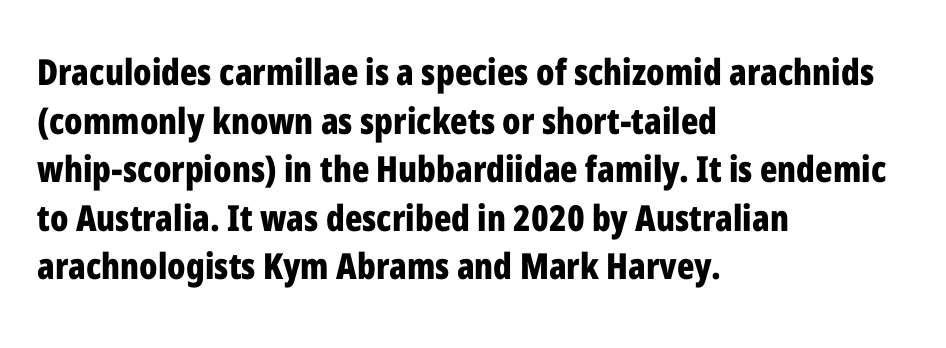
Q: Is the text bold? A: Yes.
Q: Is the text italic (slanted)? A: No, it is upright.
Q: Is the typeface a serif or a sans-serif typeface? A: Sans-serif.
Q: Is the text underlined? A: No.
Q: How is the paragraph aligned? A: Left-aligned.
Q: Is the spacing between letters normal or unusually wide? A: Normal.
Q: Is the spacing between lines tight, normal or loose? A: Normal.
Q: Width (condensed, normal, or wide)? A: Condensed.
Q: Stroke contrast? A: Low.
Q: x-height? A: Medium.
Q: Monospaced? A: No.
